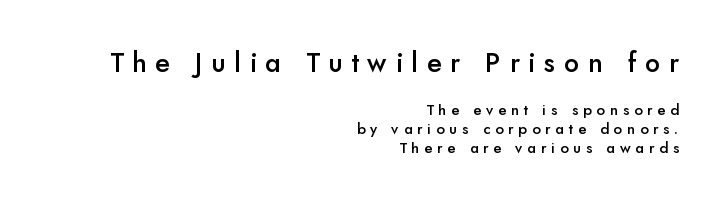
{"italic": "no", "bold": "semi", "underline": "no", "align": "right", "line_spacing": "normal", "line_spacing_ratio": 1.25, "letter_spacing": "wide", "letter_spacing_em": 0.32, "larger_block": "first", "size_ratio": 1.8, "glyph_px": 27}
